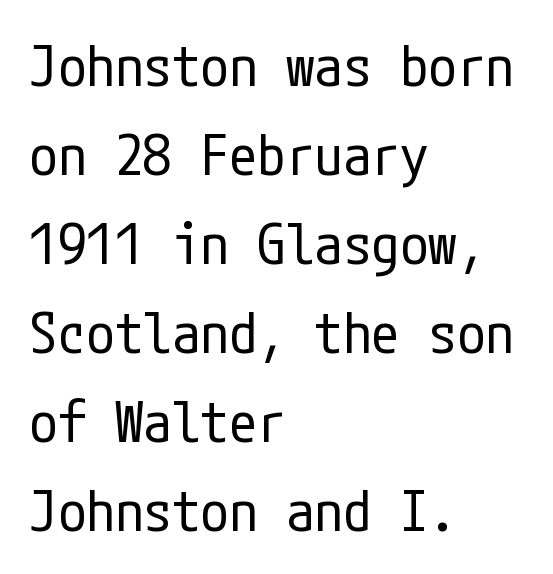
Q: Is the text bold? A: No.
Q: Is the text italic (slanted)? A: No, it is upright.
Q: Is the typeface a serif or a sans-serif typeface? A: Sans-serif.
Q: Is the text underlined? A: No.
Q: How is the paragraph aligned? A: Left-aligned.
Q: Is the spacing between letters normal or unusually wide? A: Normal.
Q: Is the spacing between lines tight, normal or loose? A: Normal.
Q: Width (condensed, normal, or wide)? A: Condensed.
Q: Stroke contrast? A: Low.
Q: x-height? A: Medium.
